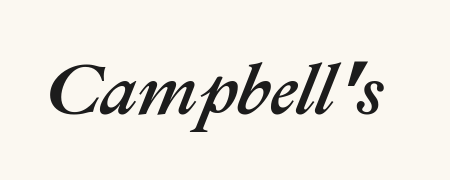
Q: Is the text italic (slanted)? A: Yes, it leans right by about 22 degrees.
Q: Is the text underlined? A: No.
Q: Is the spacing between letters normal or unusually wide? A: Normal.
Q: Width (condensed, normal, or wide)? A: Normal.
Q: Stroke contrast? A: Medium.
Q: x-height? A: Medium.
Q: Monospaced? A: No.
